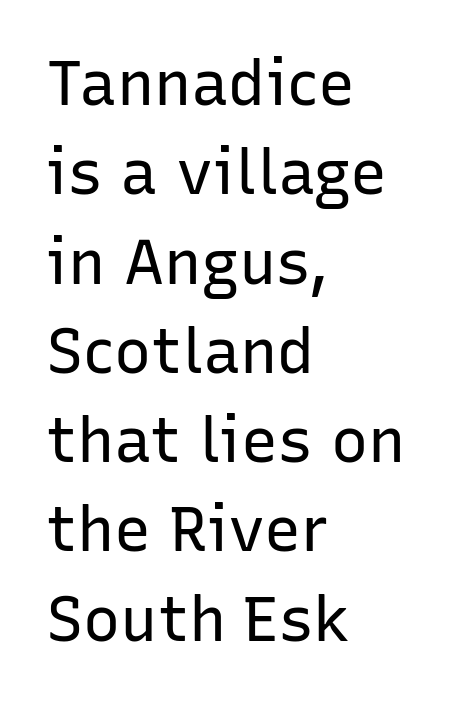
{"serif": "no", "italic": "no", "bold": "no", "weight": "regular", "width": "normal", "stroke_contrast": "low", "x_height": "medium", "monospaced": "no", "underline": "no", "align": "left", "line_spacing": "normal", "line_spacing_ratio": 1.44, "letter_spacing": "normal", "letter_spacing_em": 0.0, "glyph_px": 62}
